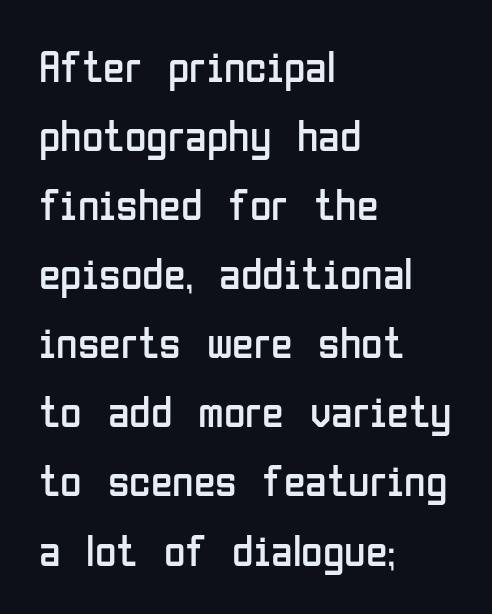
The image shows 44 px regular-weight, condensed sans-serif type, upright; set left-aligned, normal line spacing (1.57x), normal letter spacing, not underlined; low stroke contrast and a medium x-height.
